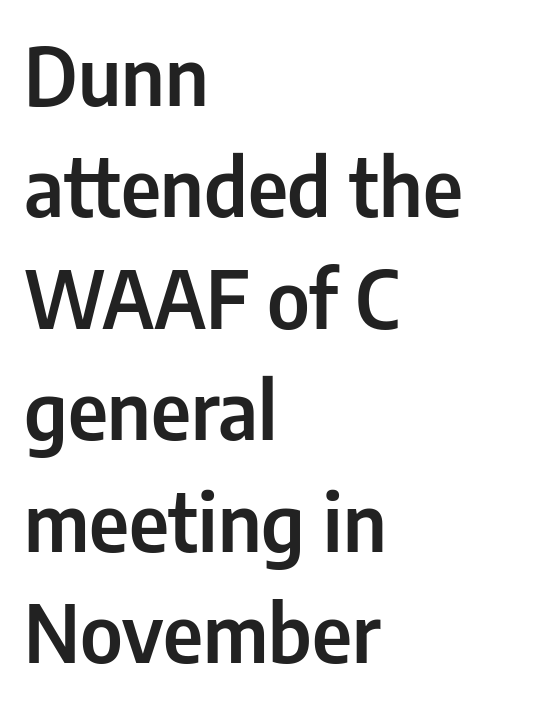
Q: Is the text italic (slanted)? A: No, it is upright.
Q: Is the typeface a serif or a sans-serif typeface? A: Sans-serif.
Q: Is the text underlined? A: No.
Q: How is the paragraph aligned? A: Left-aligned.
Q: Is the spacing between letters normal or unusually wide? A: Normal.
Q: Is the spacing between lines tight, normal or loose? A: Normal.
Q: Width (condensed, normal, or wide)? A: Condensed.
Q: Stroke contrast? A: Low.
Q: x-height? A: Medium.
Q: Monospaced? A: No.
